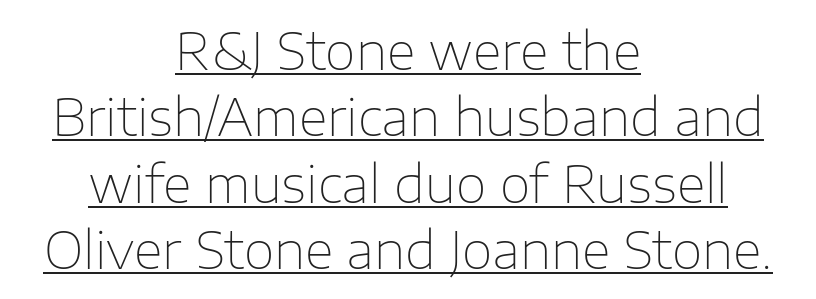
Q: Is the text bold? A: No.
Q: Is the text italic (slanted)? A: No, it is upright.
Q: Is the typeface a serif or a sans-serif typeface? A: Sans-serif.
Q: Is the text underlined? A: Yes.
Q: How is the paragraph aligned? A: Centered.
Q: Is the spacing between letters normal or unusually wide? A: Normal.
Q: Is the spacing between lines tight, normal or loose? A: Normal.
Q: Width (condensed, normal, or wide)? A: Normal.
Q: Stroke contrast? A: Low.
Q: x-height? A: Medium.
Q: Monospaced? A: No.
